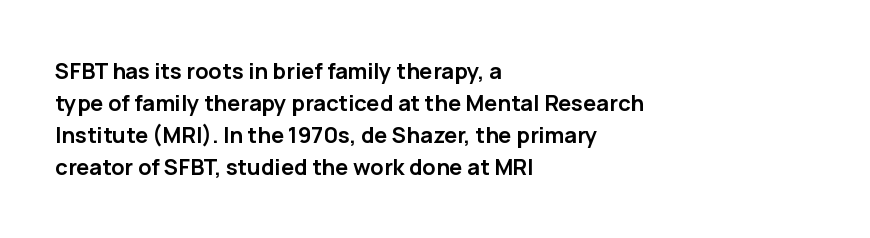
The image shows 22 px bold type, upright; set left-aligned, normal line spacing (1.46x), normal letter spacing, not underlined.
